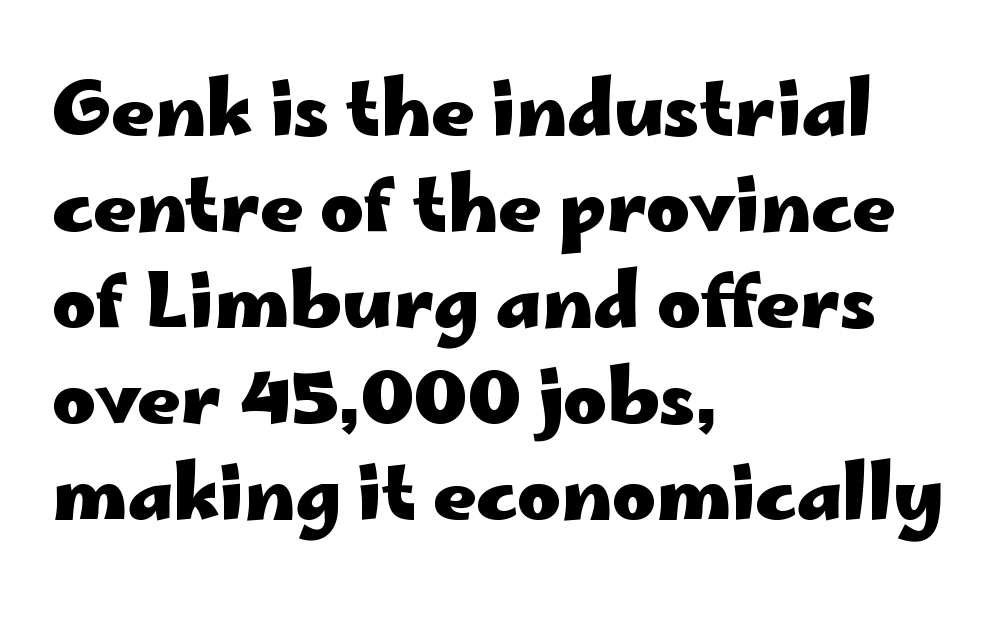
Q: Is the text bold? A: Yes.
Q: Is the text italic (slanted)? A: No, it is upright.
Q: Is the typeface a serif or a sans-serif typeface? A: Sans-serif.
Q: Is the text underlined? A: No.
Q: How is the paragraph aligned? A: Left-aligned.
Q: Is the spacing between letters normal or unusually wide? A: Normal.
Q: Is the spacing between lines tight, normal or loose? A: Normal.
Q: Width (condensed, normal, or wide)? A: Wide.
Q: Stroke contrast? A: Low.
Q: x-height? A: Small.
Q: Monospaced? A: No.
